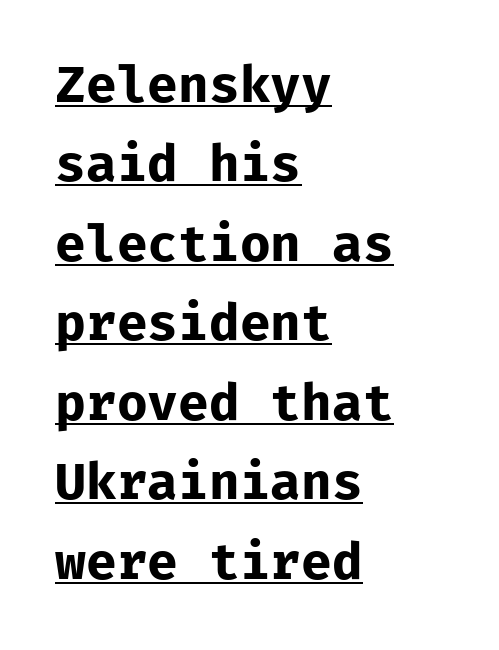
{"serif": "no", "italic": "no", "bold": "yes", "weight": "bold", "width": "normal", "stroke_contrast": "low", "x_height": "medium", "monospaced": "yes", "underline": "yes", "align": "left", "line_spacing": "normal", "line_spacing_ratio": 1.59, "letter_spacing": "normal", "letter_spacing_em": 0.0, "glyph_px": 50}
